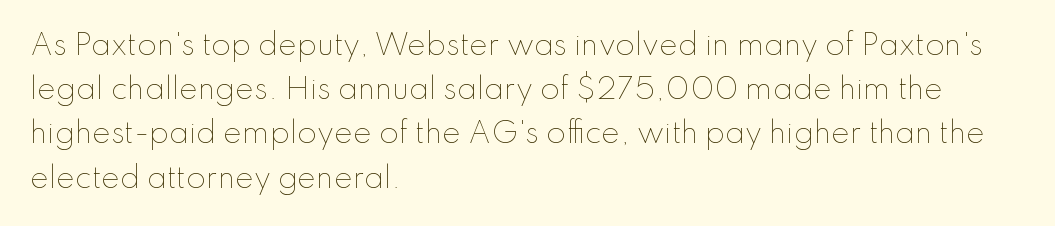
The image shows 28 px thin type, upright; set left-aligned, normal line spacing (1.58x), normal letter spacing, not underlined; low stroke contrast and a small x-height.
